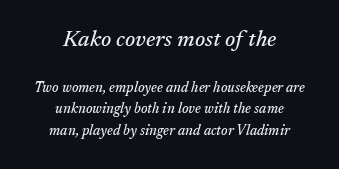
Honestly, the letter spacing is just normal — you wouldn't notice it. Horizontal bands of white between lines are of average thickness. The compositor balanced each line on the midline. Every character sits at an angle, as italics do.
